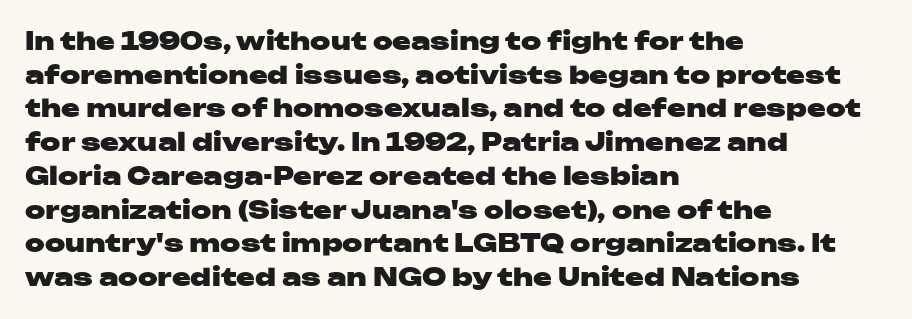
{"italic": "no", "bold": "yes", "underline": "no", "align": "left", "line_spacing": "normal", "line_spacing_ratio": 1.35, "letter_spacing": "normal", "letter_spacing_em": 0.0, "glyph_px": 25}
